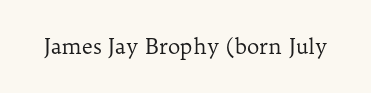
The passage shown is not underscored anywhere. The font's upright variant was chosen for this text. Stems here are at most as thick as an everyday book face. Observe the ordinary spacing: letters are neighbours, not strangers.
